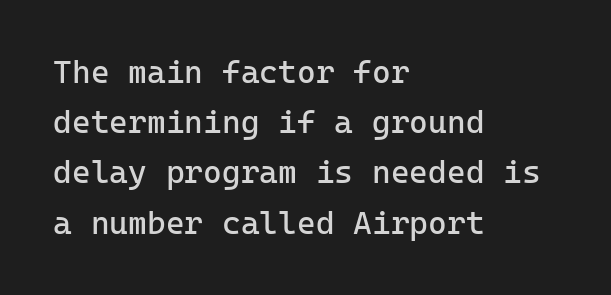
The image shows 32 px regular-weight sans-serif type, upright; set left-aligned, normal line spacing (1.57x), normal letter spacing, not underlined; low stroke contrast and a medium x-height.
